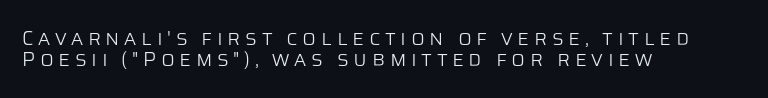
The image shows 20 px text type, upright; set left-aligned, tight line spacing (1.07x), unusually wide letter spacing (+0.23 em), not underlined.
